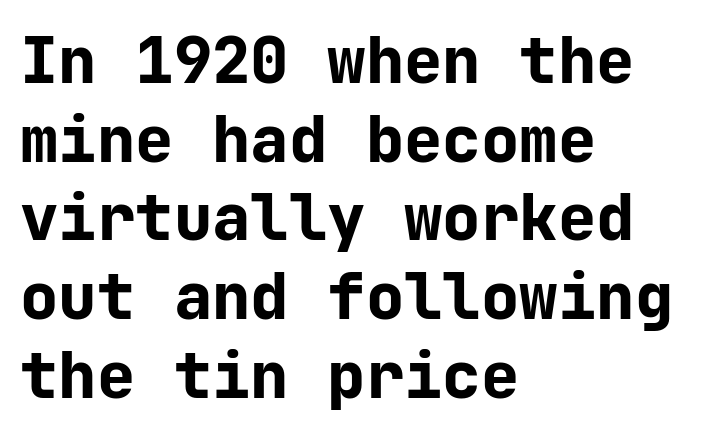
{"serif": "no", "italic": "no", "bold": "yes", "weight": "bold", "width": "normal", "stroke_contrast": "low", "x_height": "medium", "monospaced": "yes", "underline": "no", "align": "left", "line_spacing_ratio": 1.23, "letter_spacing": "normal", "letter_spacing_em": 0.0, "glyph_px": 64}
